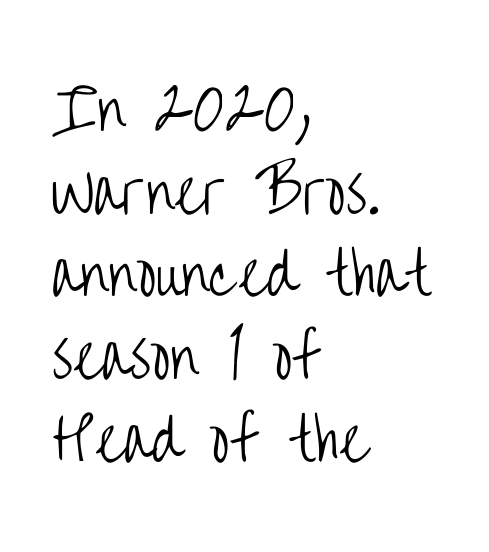
{"serif": "no", "italic": "no", "bold": "no", "weight": "light", "width": "condensed", "stroke_contrast": "low", "x_height": "large", "monospaced": "no", "underline": "no", "align": "left", "line_spacing": "normal", "line_spacing_ratio": 1.45, "letter_spacing": "normal", "letter_spacing_em": 0.0, "glyph_px": 57}
